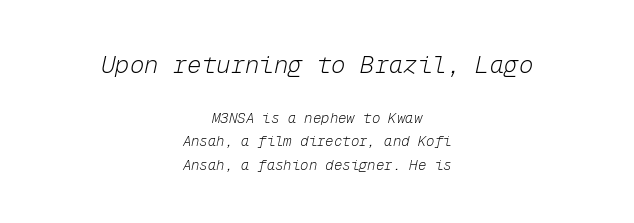
{"italic": "yes", "lean": "right", "slant_degrees": 12, "bold": "no", "underline": "no", "align": "center", "line_spacing": "normal", "line_spacing_ratio": 1.68, "letter_spacing": "normal", "letter_spacing_em": 0.0, "larger_block": "first", "size_ratio": 1.71, "glyph_px": 24}
